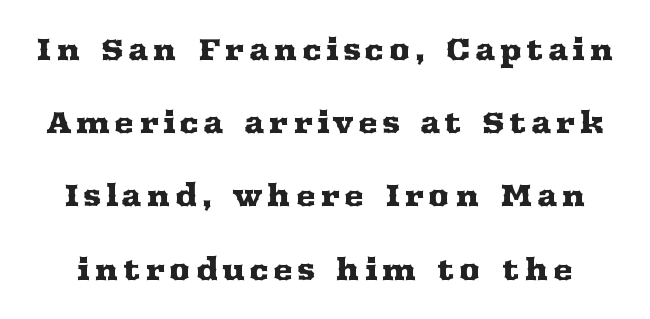
Q: Is the text italic (slanted)? A: No, it is upright.
Q: Is the typeface a serif or a sans-serif typeface? A: Serif.
Q: Is the text underlined? A: No.
Q: Is the spacing between lines tight, normal or loose? A: Loose.
Q: Width (condensed, normal, or wide)? A: Wide.
Q: Stroke contrast? A: Medium.
Q: x-height? A: Medium.
Q: Monospaced? A: No.
